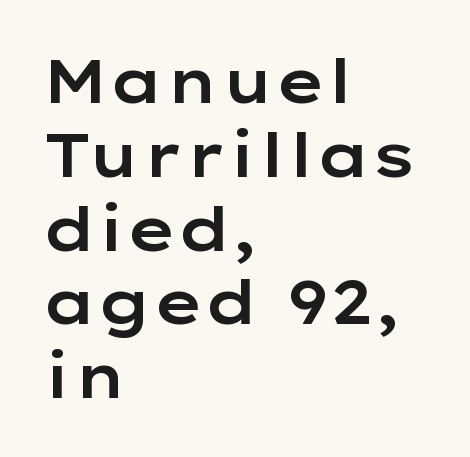
This sample has the flowing, uneven cadence of proportional lettering. The passage is arranged the way most books set body copy — flush left. The passage shown is not underscored anywhere. Nope, not italic — everything's standing straight.
